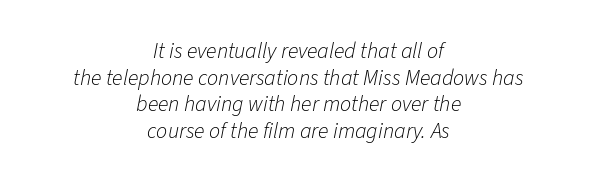
{"italic": "yes", "lean": "right", "slant_degrees": 11, "bold": "no", "underline": "no", "align": "center", "line_spacing_ratio": 1.21, "letter_spacing": "normal", "letter_spacing_em": 0.0, "glyph_px": 22}
